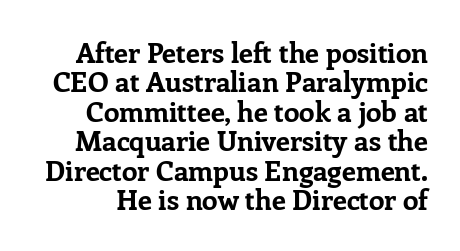
Think of a printed novel: that variable character pitch is what you see here. Inter-character spacing is left at the font's built-in metrics. The leading is snug, giving the passage a crowded texture. Check where the strokes stop: tiny serifs finish them off. Ascenders rise straight up at ninety degrees. What weight is shown? A full bold with thick strokes.
